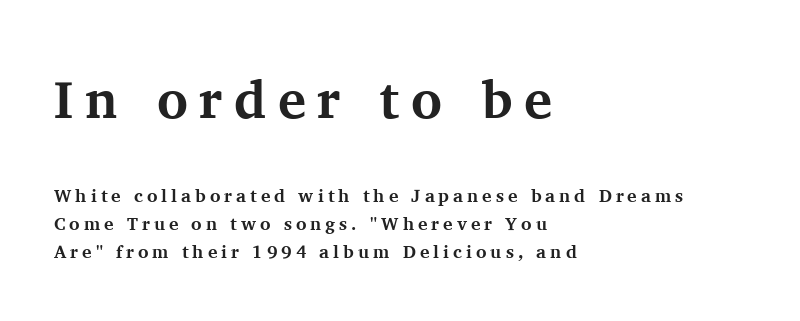
A typesetter would call this leading conventional body-copy spacing. Plenty of ink on the page — the face is bold. This sample uses a serif face. This sample is left-justified, so line endings fall wherever the words run out. The face used here is proportionally spaced, like ordinary book or web type. Has an underline been added? It has not.
